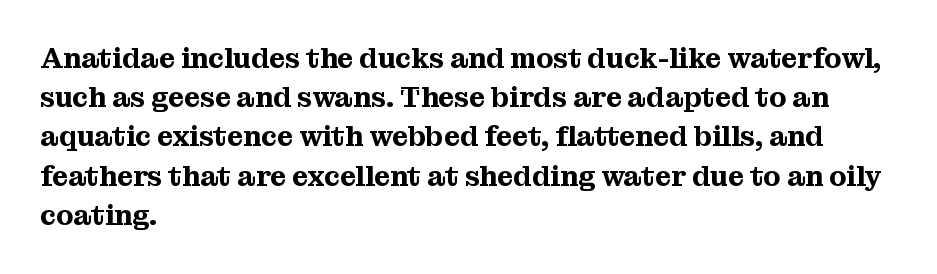
Q: Is the text italic (slanted)? A: No, it is upright.
Q: Is the typeface a serif or a sans-serif typeface? A: Serif.
Q: Is the text underlined? A: No.
Q: How is the paragraph aligned? A: Left-aligned.
Q: Is the spacing between letters normal or unusually wide? A: Normal.
Q: Is the spacing between lines tight, normal or loose? A: Normal.
Q: Width (condensed, normal, or wide)? A: Normal.
Q: Stroke contrast? A: Medium.
Q: x-height? A: Medium.
Q: Monospaced? A: No.
